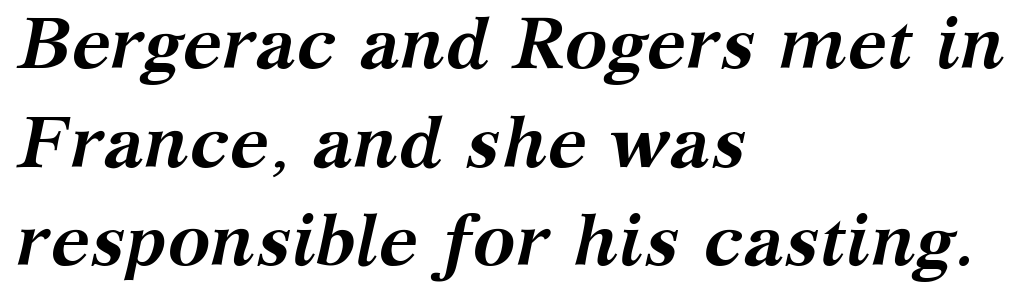
The image shows 72 px semibold serif type, italic (leaning right); set left-aligned, normal line spacing (1.37x), normal letter spacing, not underlined; medium stroke contrast and a medium x-height.
